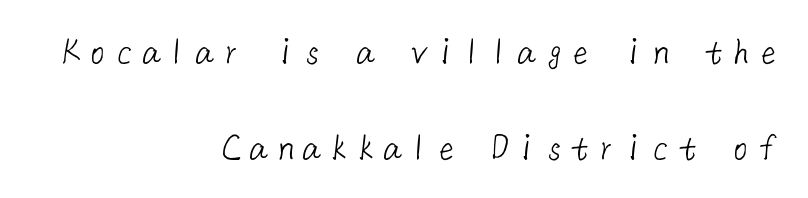
Q: Is the text bold? A: No.
Q: Is the typeface a serif or a sans-serif typeface? A: Sans-serif.
Q: Is the text underlined? A: No.
Q: How is the paragraph aligned? A: Right-aligned.
Q: Is the spacing between lines tight, normal or loose? A: Loose.
Q: Width (condensed, normal, or wide)? A: Normal.
Q: Stroke contrast? A: Low.
Q: x-height? A: Medium.
